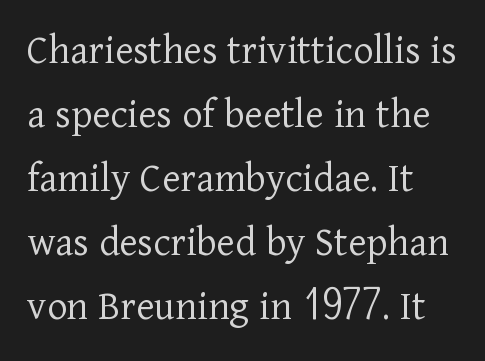
In terms of letterform style, serifs are clearly present. A typesetter would mark this as roman, not italic. Letter spacing: default. If you measured baseline to baseline, you'd find a middling distance.
